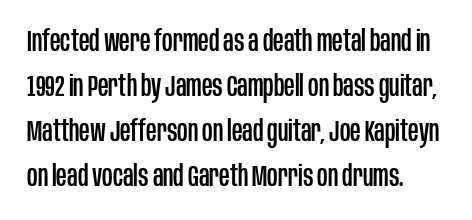
Nothing unusual about the tracking: characters are spaced as the font intends. The passage shown stacks its lines at a standard gap. If you drew a line through each stem, it would be perfectly vertical. I'd call this a sans setting — the letters go barefoot. Underlining? Definitely not there. Varying glyph widths throughout — classic text-font behaviour.
